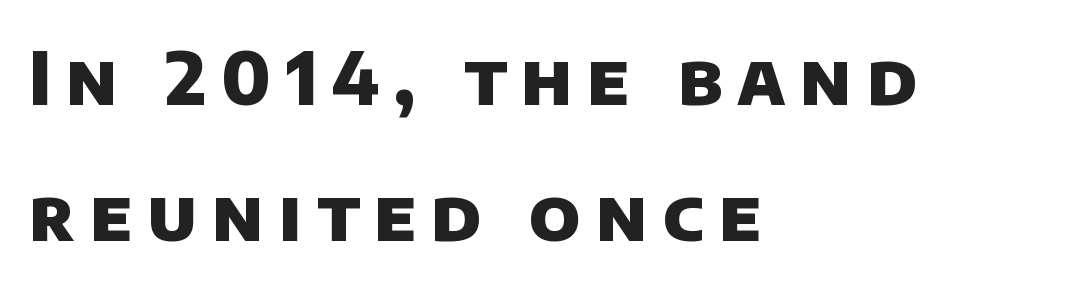
Strong, thick strokes mark this as bold type. Character widths vary here, with narrow letters taking less room than wide ones. The passage shown is not underscored anywhere. Nothing sits at the stroke ends, so this counts as sans-serif. Left-aligned paragraph, ragged on the right. Look at the tracking — it's clearly loosened, letters drifting apart.
